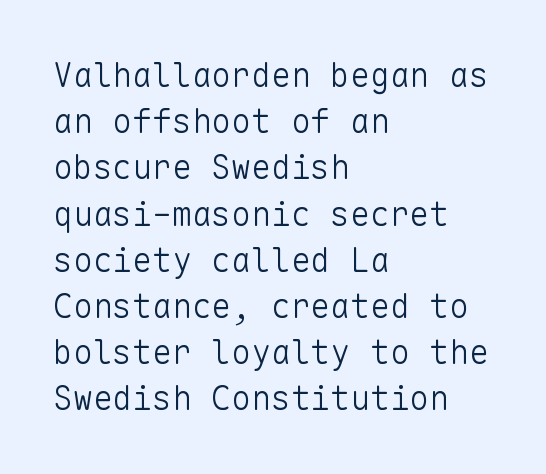
A normal amount of white space separates one row of letters from the next. The passage shown is typed in a monospace face where columns stay perfectly aligned. Nothing unusual about the tracking: characters are spaced as the font intends. The characters are drawn with everyday or finer stroke widths.
